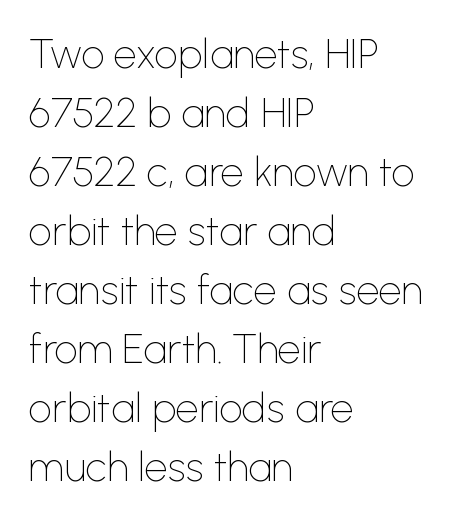
Q: Is the text bold? A: No.
Q: Is the text italic (slanted)? A: No, it is upright.
Q: Is the typeface a serif or a sans-serif typeface? A: Sans-serif.
Q: Is the text underlined? A: No.
Q: How is the paragraph aligned? A: Left-aligned.
Q: Is the spacing between letters normal or unusually wide? A: Normal.
Q: Is the spacing between lines tight, normal or loose? A: Normal.
Q: Width (condensed, normal, or wide)? A: Normal.
Q: Stroke contrast? A: Low.
Q: x-height? A: Medium.
Q: Monospaced? A: No.
